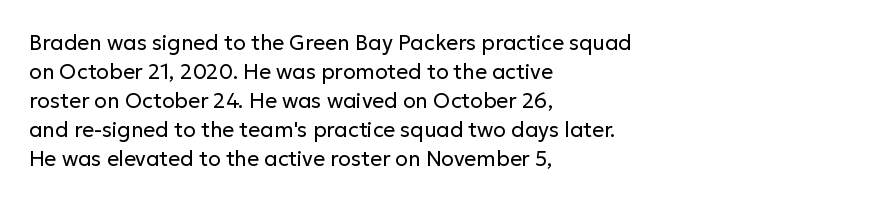
The image shows 21 px text type, upright; set left-aligned, normal line spacing (1.38x), normal letter spacing, not underlined.
